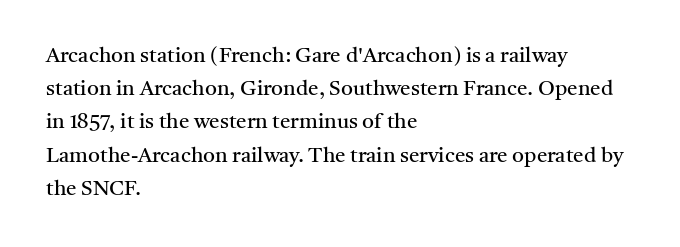
The face looks like a standard text weight, possibly lighter. Short and long lines alike share a common starting point at left. Vertically, the passage feels balanced, rows spaced as you'd expect. A bare baseline throughout the passage. Here the glyphs are tracked normally, forming tight word shapes.
